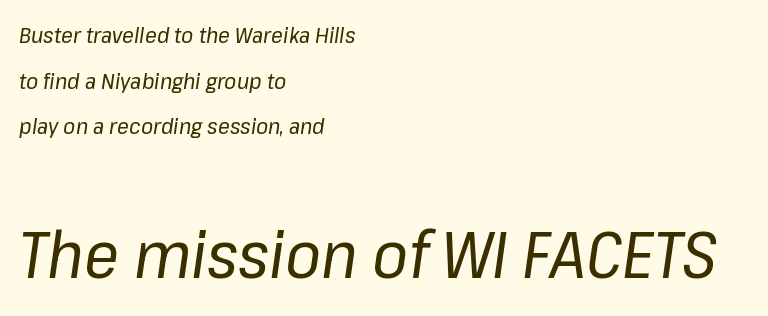
The image shows 65 px regular-weight type, italic (leaning right); set left-aligned, loose line spacing (2.07x), normal letter spacing, not underlined; the second (bottom) block is 2.95x larger; low stroke contrast and a medium x-height.
